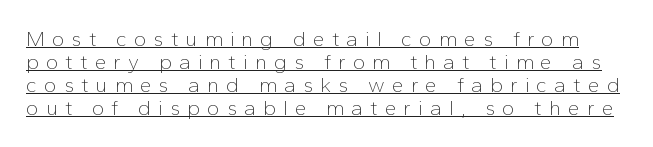
Q: Is the text bold? A: No.
Q: Is the text italic (slanted)? A: No, it is upright.
Q: Is the text underlined? A: Yes.
Q: Is the spacing between letters normal or unusually wide? A: Unusually wide.
Q: Is the spacing between lines tight, normal or loose? A: Tight.
